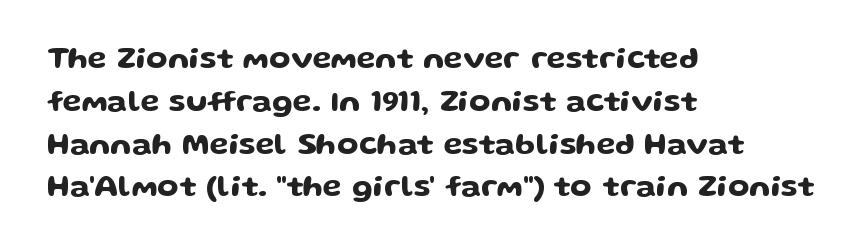
The image shows 31 px wide sans-serif type, upright; set left-aligned, normal line spacing (1.38x), normal letter spacing, not underlined; low stroke contrast and a medium x-height.
